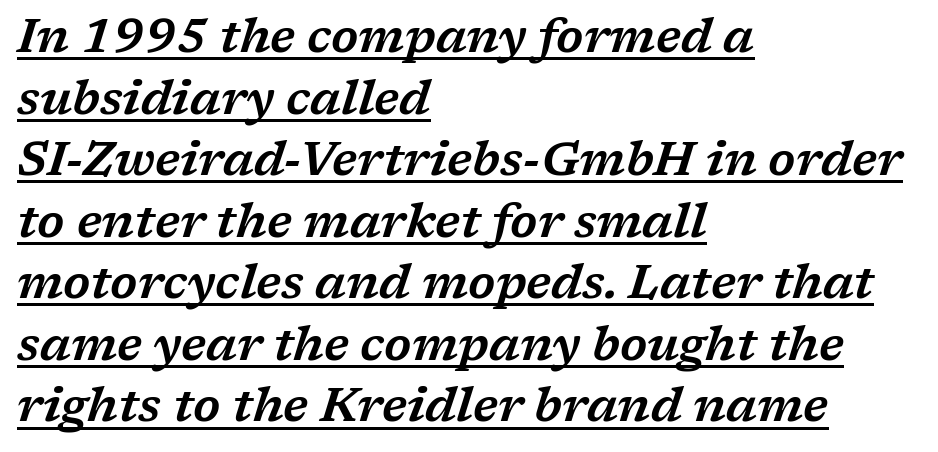
Q: Is the text italic (slanted)? A: Yes, it leans right by about 17 degrees.
Q: Is the typeface a serif or a sans-serif typeface? A: Serif.
Q: Is the text underlined? A: Yes.
Q: How is the paragraph aligned? A: Left-aligned.
Q: Is the spacing between letters normal or unusually wide? A: Normal.
Q: Is the spacing between lines tight, normal or loose? A: Normal.
Q: Width (condensed, normal, or wide)? A: Wide.
Q: Stroke contrast? A: Low.
Q: x-height? A: Medium.
Q: Monospaced? A: No.
